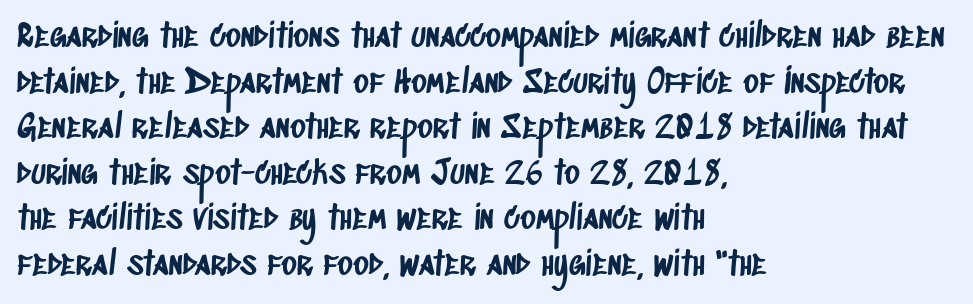
{"serif": "no", "width": "condensed", "stroke_contrast": "low", "x_height": "large", "monospaced": "no", "underline": "no", "align": "left", "line_spacing": "normal", "line_spacing_ratio": 1.38, "letter_spacing": "normal", "letter_spacing_em": 0.0, "glyph_px": 33}
